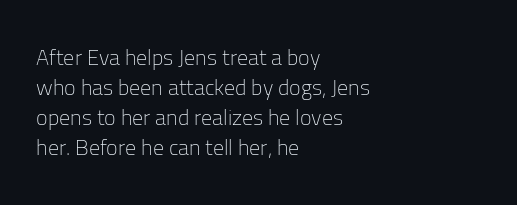
The letterforms sit shoulder to shoulder at normal distance. The space directly below the letters is spotless. Counters stay open thanks to moderate or lighter strokes. The vertical gap from one line to the next is medium. Ascenders rise straight up at ninety degrees. The ragged edge is on the right, which tells us the setting is flush left.
